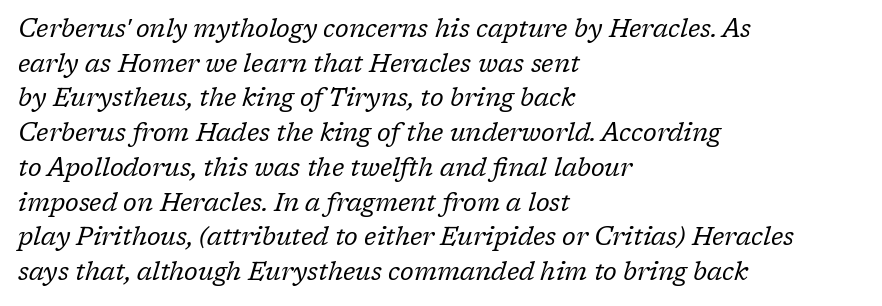
{"italic": "yes", "lean": "right", "slant_degrees": 17, "bold": "no", "underline": "no", "align": "left", "line_spacing": "normal", "line_spacing_ratio": 1.39, "letter_spacing": "normal", "letter_spacing_em": 0.0, "glyph_px": 25}
